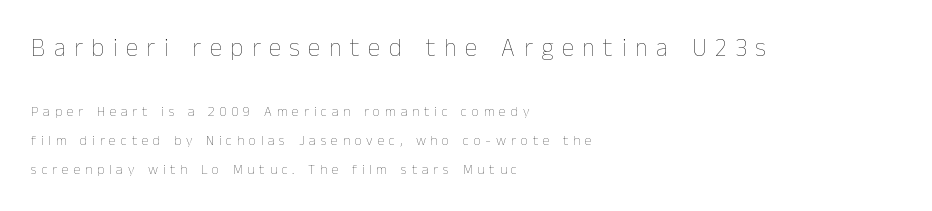
The image shows 25 px text type, upright; set left-aligned, loose line spacing (2.05x), unusually wide letter spacing (+0.34 em), not underlined; the first (top) block is 1.79x larger.
